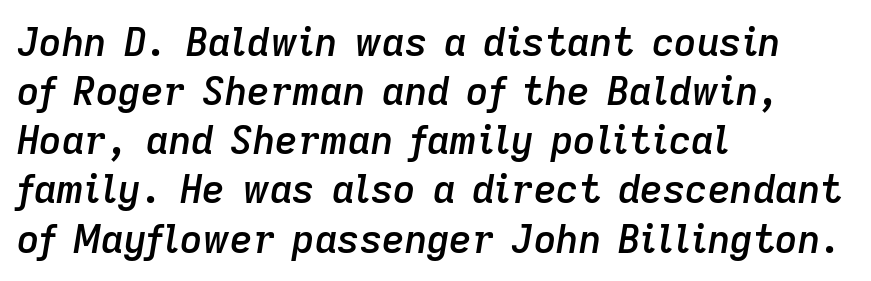
The image shows 39 px semibold type, italic (leaning right); set left-aligned, normal line spacing (1.26x), normal letter spacing, not underlined; low stroke contrast and a medium x-height.
